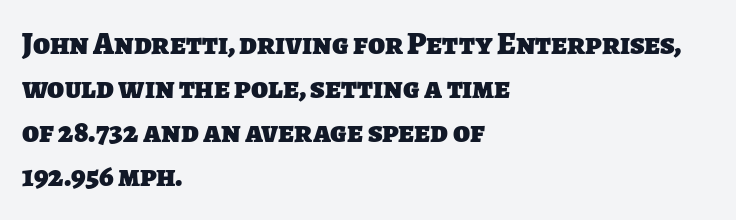
{"serif": "no", "bold": "yes", "weight": "heavy", "width": "normal", "stroke_contrast": "low", "x_height": "large", "monospaced": "no", "underline": "no", "align": "left", "line_spacing": "normal", "line_spacing_ratio": 1.42, "letter_spacing": "normal", "letter_spacing_em": 0.0, "glyph_px": 31}
